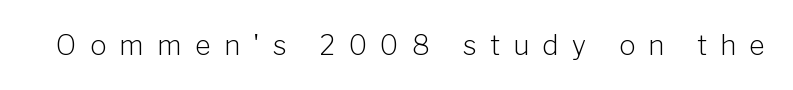
Q: Is the text bold? A: No.
Q: Is the text italic (slanted)? A: No, it is upright.
Q: Is the text underlined? A: No.
Q: Is the spacing between letters normal or unusually wide? A: Unusually wide.
